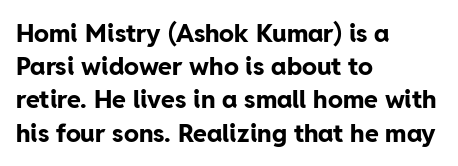
{"italic": "no", "bold": "yes", "underline": "no", "align": "left", "line_spacing": "normal", "line_spacing_ratio": 1.33, "letter_spacing": "normal", "letter_spacing_em": 0.0, "glyph_px": 25}
